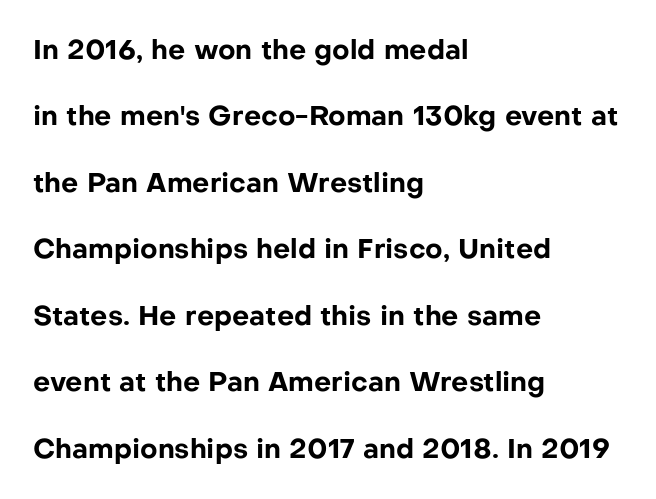
Q: Is the text bold? A: Yes.
Q: Is the text italic (slanted)? A: No, it is upright.
Q: Is the text underlined? A: No.
Q: How is the paragraph aligned? A: Left-aligned.
Q: Is the spacing between letters normal or unusually wide? A: Normal.
Q: Is the spacing between lines tight, normal or loose? A: Loose.
